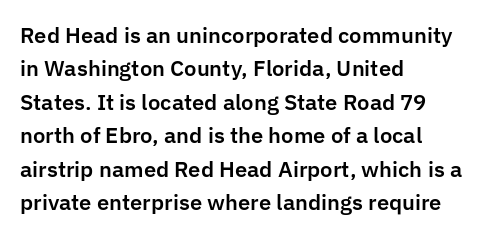
{"italic": "no", "underline": "no", "align": "left", "line_spacing": "normal", "line_spacing_ratio": 1.59, "letter_spacing": "normal", "letter_spacing_em": 0.0, "glyph_px": 21}
